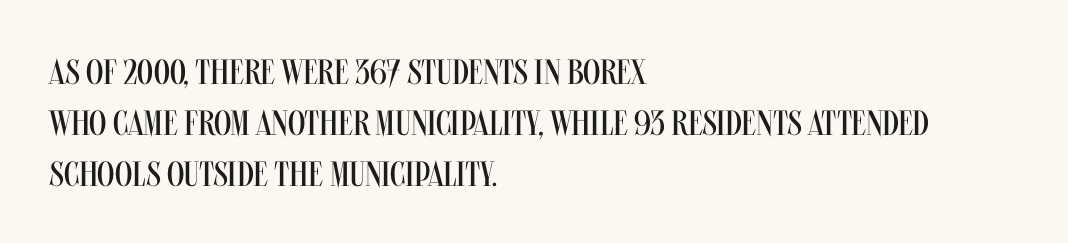
The image shows 35 px regular-weight, condensed sans-serif type, upright; set left-aligned, normal line spacing (1.46x), normal letter spacing, not underlined; medium stroke contrast and a large x-height.
